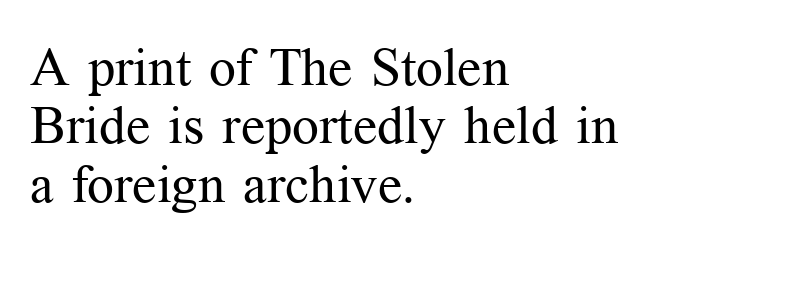
Q: Is the text bold? A: No.
Q: Is the text italic (slanted)? A: No, it is upright.
Q: Is the typeface a serif or a sans-serif typeface? A: Serif.
Q: Is the text underlined? A: No.
Q: How is the paragraph aligned? A: Left-aligned.
Q: Is the spacing between letters normal or unusually wide? A: Normal.
Q: Is the spacing between lines tight, normal or loose? A: Tight.
Q: Width (condensed, normal, or wide)? A: Normal.
Q: Stroke contrast? A: Medium.
Q: x-height? A: Medium.
Q: Monospaced? A: No.
